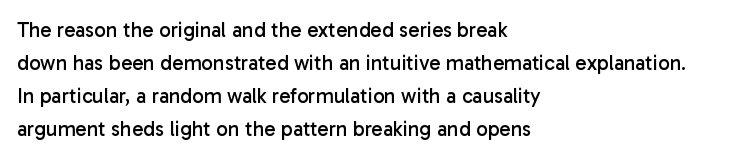
No italicization has been applied; the sample stays upright. This rendering features lettering with no underline. Summary of weight: not heavy and not bold. The typesetter chose a ragged-right arrangement here. The vertical gap from one line to the next is medium.
